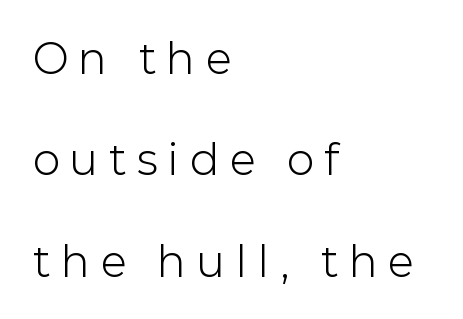
Upright lettering throughout. This rendering widens character spacing well past its baseline value. Every row of glyphs begins at an identical x-position on the left. This sample has the flowing, uneven cadence of proportional lettering. Quick note: interline space is abundant.
